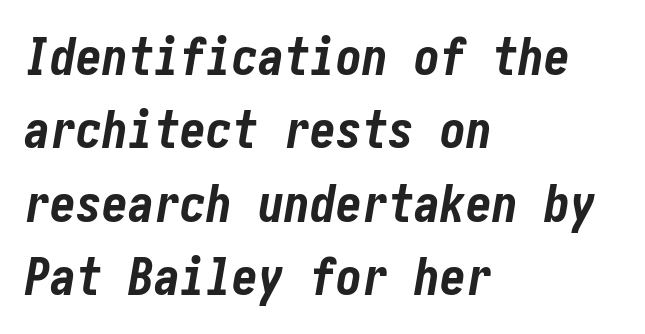
The image shows 52 px bold, condensed type, italic (leaning right); set left-aligned, normal line spacing (1.41x), normal letter spacing, not underlined; low stroke contrast and a medium x-height.
